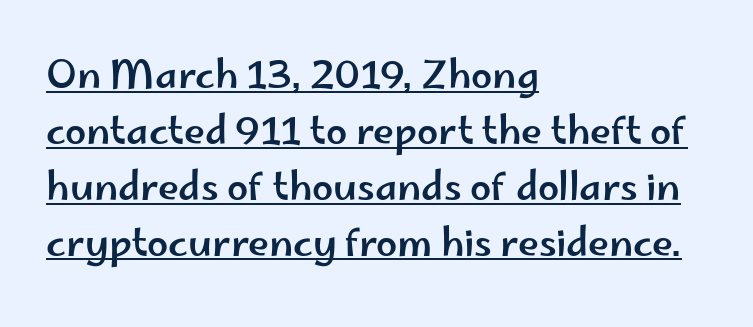
The image shows 38 px wide sans-serif type, upright; set left-aligned, normal line spacing (1.47x), normal letter spacing, underlined; low stroke contrast and a small x-height.
